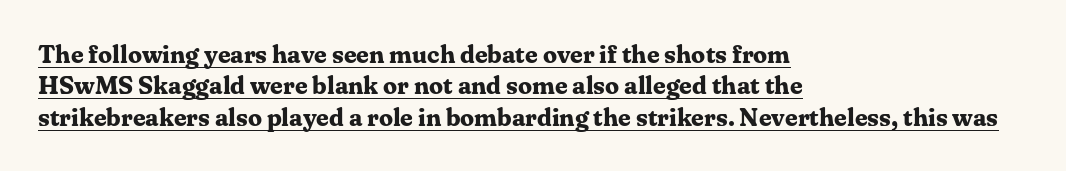
The passage shown is emphatically bold. Check the space under the baseline: a stroke is drawn there. One-word summary of the alignment: left. The type sits square on the baseline with zero lean.
